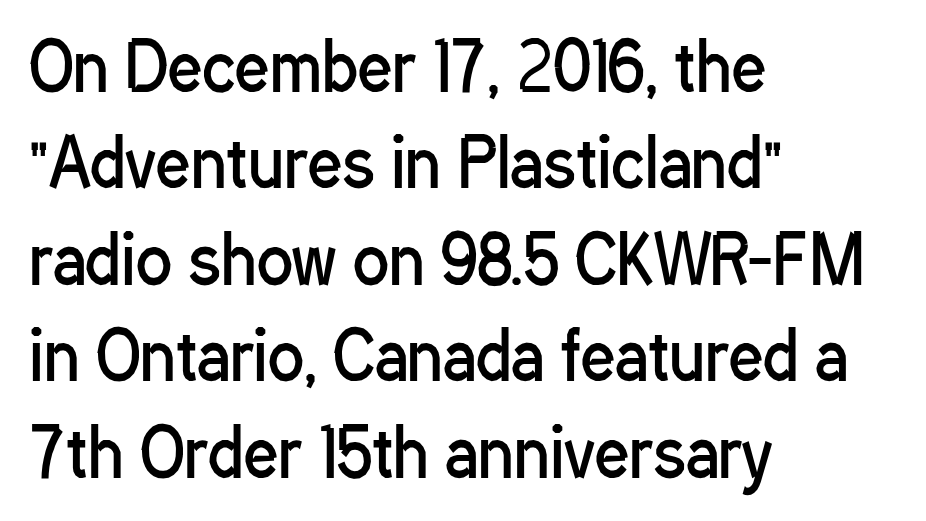
Honestly, the row spacing looks completely unremarkable. Every character sits straight up, as roman type does. The letters advance in unequal steps, a hallmark of proportional type. Type style note: lacks serifs. Stem width sits at or under what a default text font uses.
